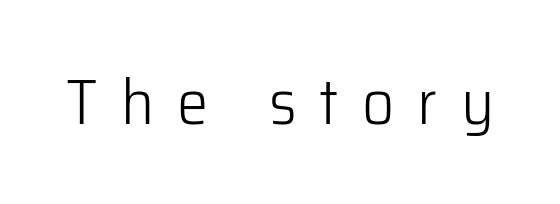
{"serif": "no", "italic": "no", "bold": "no", "weight": "light", "width": "normal", "stroke_contrast": "low", "x_height": "medium", "monospaced": "no", "underline": "no", "letter_spacing": "wide", "letter_spacing_em": 0.37, "glyph_px": 63}
